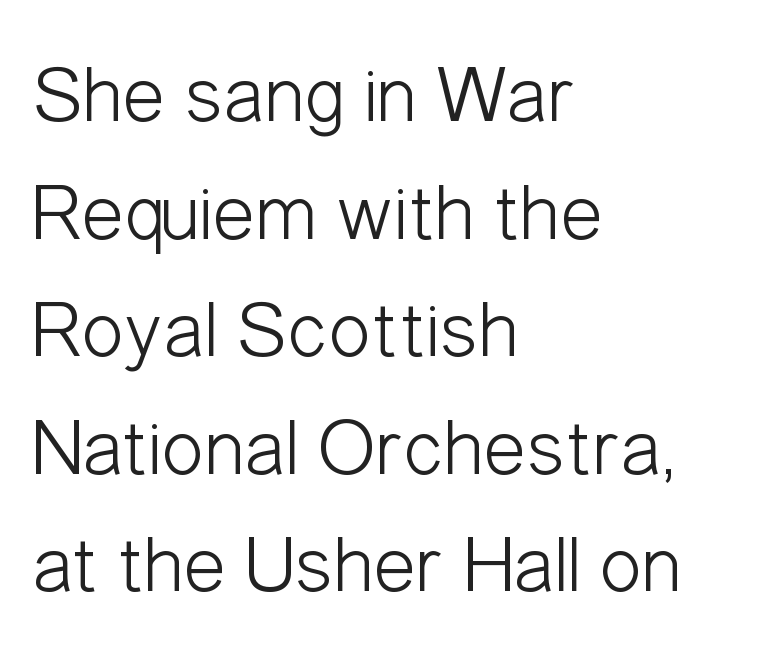
The image shows 80 px light, condensed sans-serif type, upright; set left-aligned, normal line spacing (1.47x), normal letter spacing, not underlined; low stroke contrast and a medium x-height.
